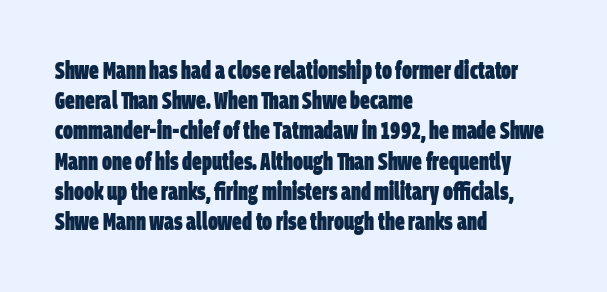
{"bold": "yes", "underline": "no", "align": "left", "line_spacing": "normal", "line_spacing_ratio": 1.26, "letter_spacing": "normal", "letter_spacing_em": 0.0, "glyph_px": 24}
